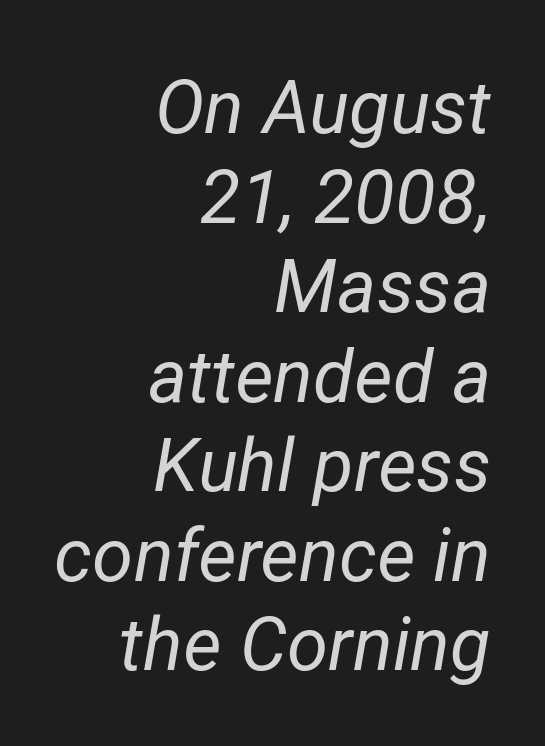
Q: Is the text bold? A: No.
Q: Is the text italic (slanted)? A: Yes, it leans right by about 12 degrees.
Q: Is the text underlined? A: No.
Q: How is the paragraph aligned? A: Right-aligned.
Q: Is the spacing between letters normal or unusually wide? A: Normal.
Q: Width (condensed, normal, or wide)? A: Normal.
Q: Stroke contrast? A: Low.
Q: x-height? A: Medium.
Q: Monospaced? A: No.
